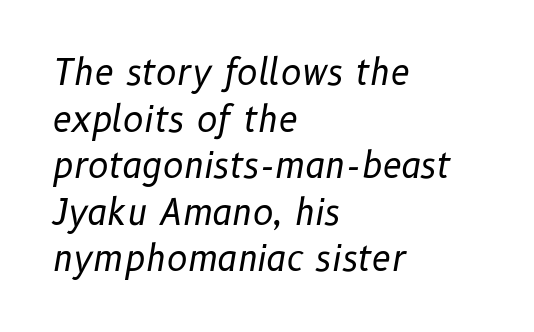
What stands out about the letter spacing? Nothing — it is the standard amount. Is this a fixed-width face? No — the glyphs have proportional, varying widths. Successive baselines arrive at the customary interval. Bare-footed words on every line. Typeset ragged right — the left edge is the straight one. The specimen reads as italic at a glance.
